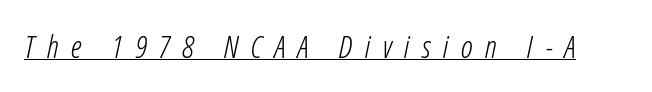
Q: Is the text bold? A: No.
Q: Is the text italic (slanted)? A: Yes, it leans right by about 12 degrees.
Q: Is the text underlined? A: Yes.
Q: Is the spacing between letters normal or unusually wide? A: Unusually wide.
Q: Width (condensed, normal, or wide)? A: Condensed.
Q: Stroke contrast? A: Low.
Q: x-height? A: Medium.
Q: Monospaced? A: No.
